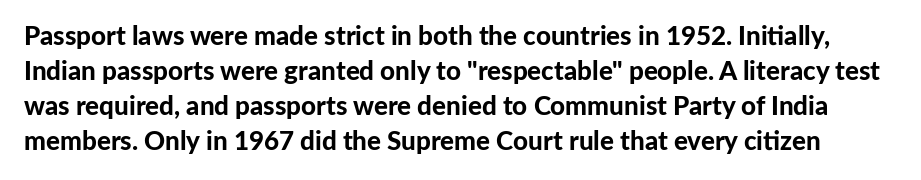
Q: Is the text bold? A: Yes.
Q: Is the text italic (slanted)? A: No, it is upright.
Q: Is the text underlined? A: No.
Q: Is the spacing between letters normal or unusually wide? A: Normal.
Q: Is the spacing between lines tight, normal or loose? A: Normal.
